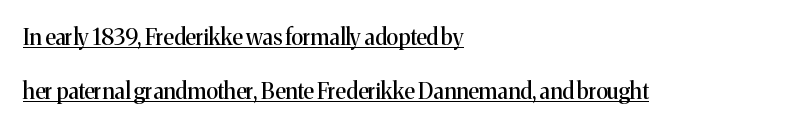
This sample uses plain, unmodified letter spacing. One glance says open: line gaps are wider than usual. Students, observe the line beneath the letters — that is underlining. In CSS terms this would be text-align: left. No italicization has been applied; the sample stays upright.
